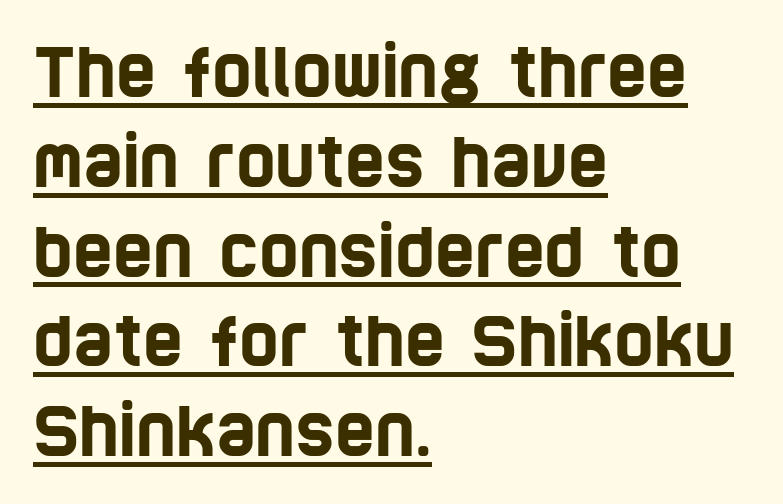
Q: Is the typeface a serif or a sans-serif typeface? A: Sans-serif.
Q: Is the text underlined? A: Yes.
Q: How is the paragraph aligned? A: Left-aligned.
Q: Is the spacing between letters normal or unusually wide? A: Normal.
Q: Is the spacing between lines tight, normal or loose? A: Normal.
Q: Width (condensed, normal, or wide)? A: Condensed.
Q: Stroke contrast? A: Low.
Q: x-height? A: Large.
Q: Monospaced? A: No.
